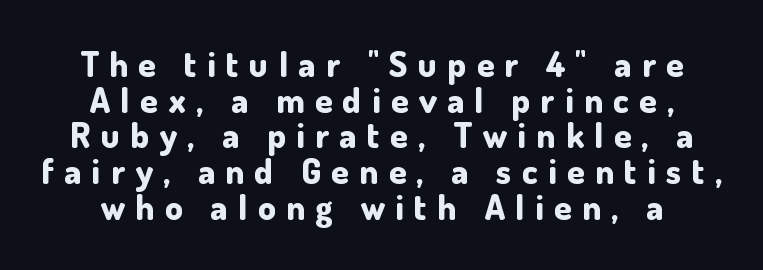
Tracking value appears strongly positive — letters spread wide. A roman cut, with each character standing at attention. Notice how thick the strokes are: this is what a full bold looks like. In terms of leading, this rendering errs on the cramped side. The passage shown is typed in a proportional face where columns would drift. Letters rest on an invisible, unmarked baseline.
